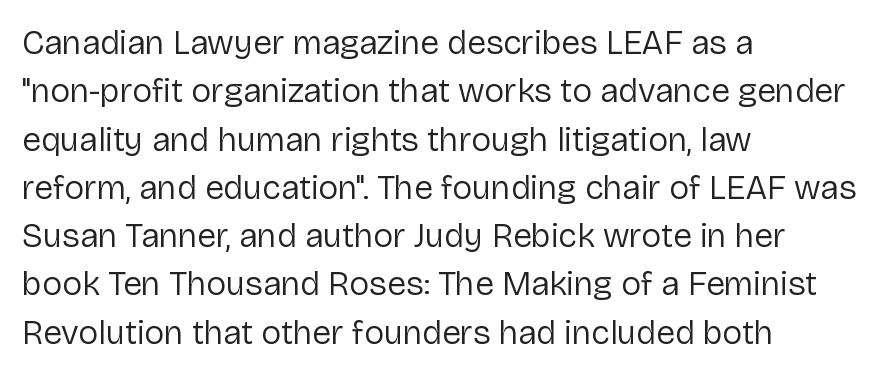
The image shows 34 px regular-weight sans-serif type, upright; set left-aligned, normal line spacing (1.42x), normal letter spacing, not underlined; low stroke contrast and a medium x-height.
